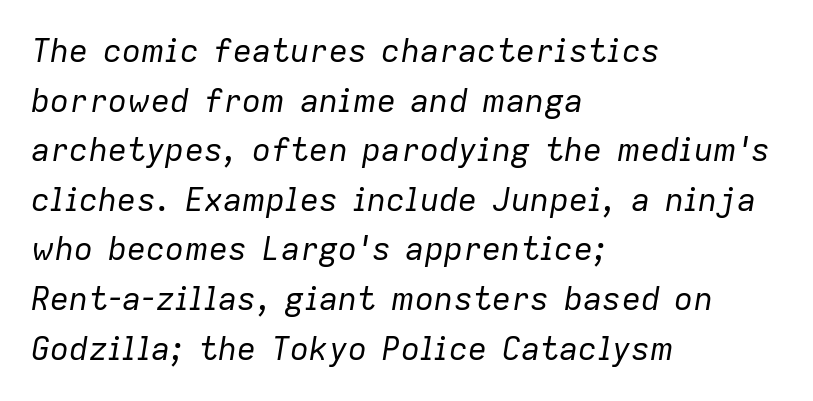
The image shows 32 px regular-weight type, italic (leaning right); set left-aligned, normal line spacing (1.55x), normal letter spacing, not underlined; low stroke contrast and a medium x-height.
